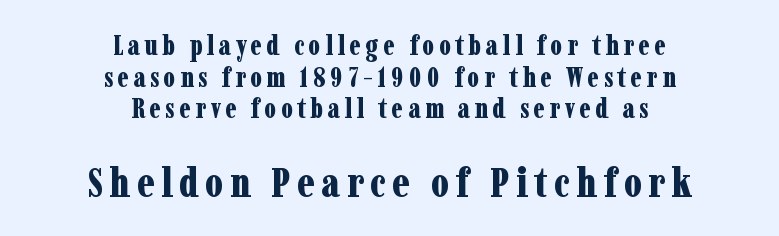
These lines are composed in type with serifs. You'd pick this weight for a headline — it's a proper bold. The space directly below the letters is spotless. Whoever set this chose condensed vertical rhythm over breathing room. Is the lower block the larger one? Yes — the lower block carries the bigger type. The specimen reads as upright at a glance.
